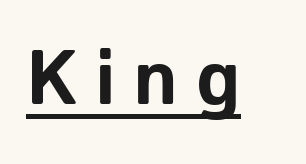
The image shows 77 px bold sans-serif type, upright; set unusually wide letter spacing (+0.23 em), underlined; low stroke contrast and a medium x-height.
